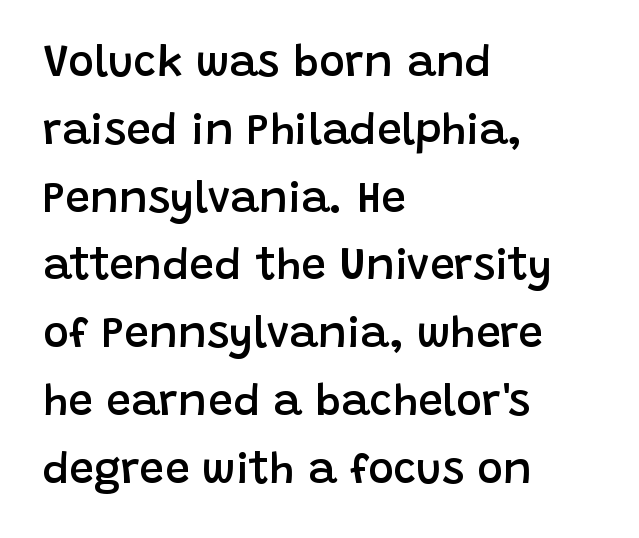
{"serif": "no", "italic": "no", "bold": "semi", "weight": "semibold", "width": "normal", "stroke_contrast": "low", "x_height": "large", "monospaced": "no", "underline": "no", "align": "left", "line_spacing": "normal", "line_spacing_ratio": 1.54, "letter_spacing": "normal", "letter_spacing_em": 0.0, "glyph_px": 44}
